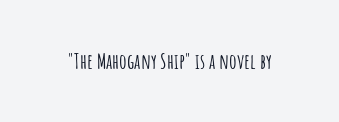
The image shows 21 px text type, upright; set normal letter spacing, not underlined.
